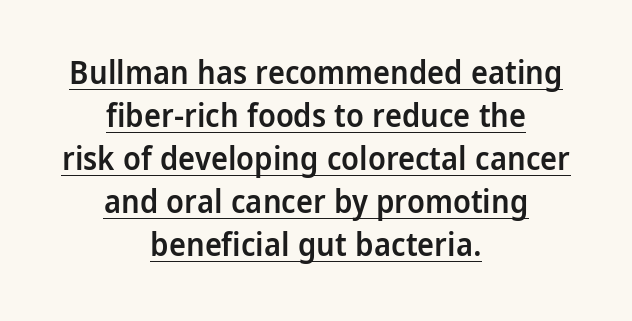
The image shows 32 px semibold, condensed sans-serif type, upright; set centered, normal line spacing (1.34x), normal letter spacing, underlined; low stroke contrast and a large x-height.
